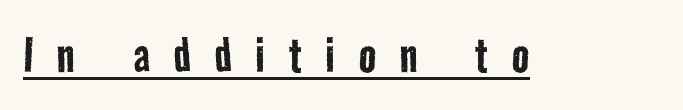
The rendered words wear a rule along their underside. Do the characters align in a grid? No, the font is proportional. Type style note: lacks serifs. Does extra space separate the letters? Yes, quite a lot of it.
